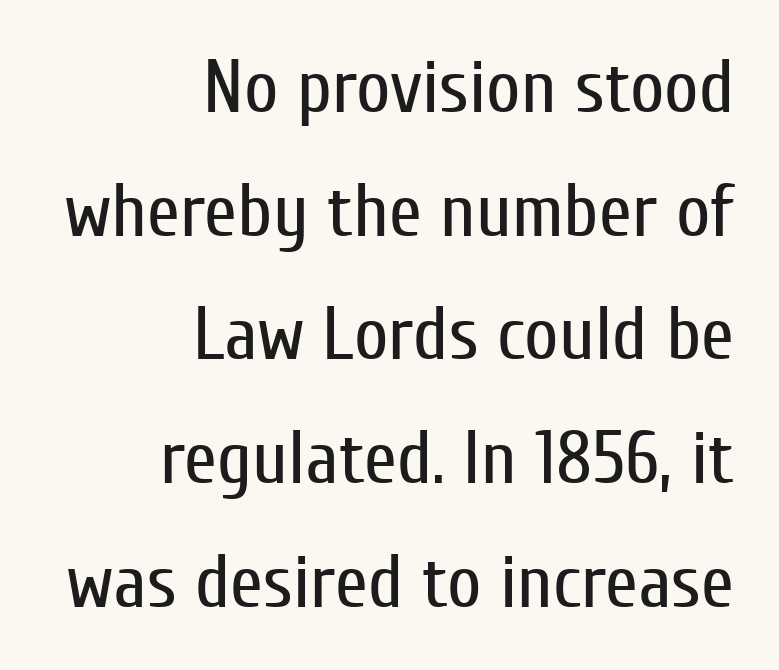
The image shows 75 px regular-weight, condensed sans-serif type, upright; set right-aligned, normal line spacing (1.65x), normal letter spacing, not underlined; low stroke contrast and a medium x-height.
